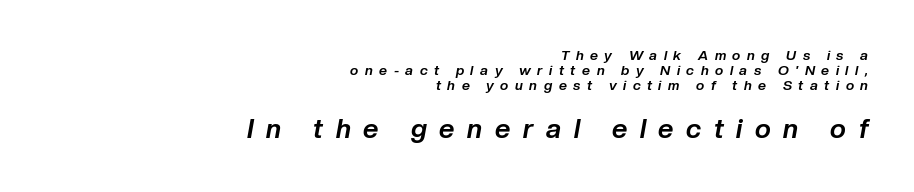
The image shows 27 px bold type, italic (leaning right); set right-aligned, tight line spacing (1.06x), unusually wide letter spacing (+0.47 em), not underlined; the second (bottom) block is 1.93x larger.
